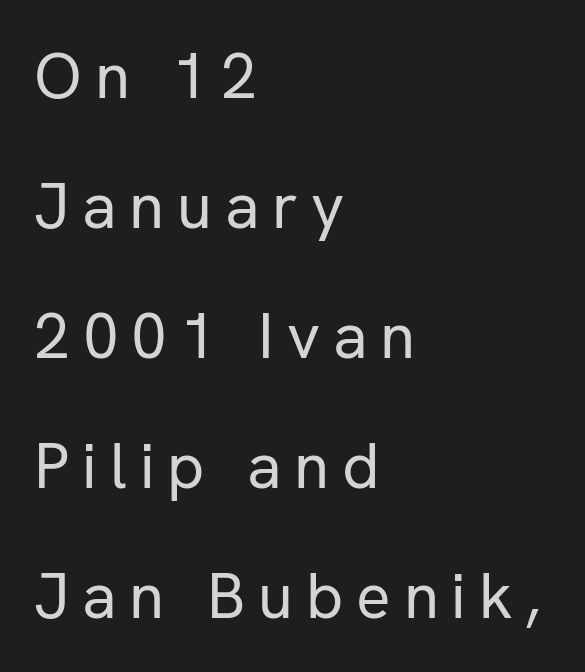
{"serif": "no", "italic": "no", "bold": "no", "weight": "regular", "width": "normal", "stroke_contrast": "low", "x_height": "medium", "monospaced": "no", "underline": "no", "align": "left", "line_spacing": "loose", "line_spacing_ratio": 2.03, "letter_spacing": "wide", "letter_spacing_em": 0.2, "glyph_px": 64}
